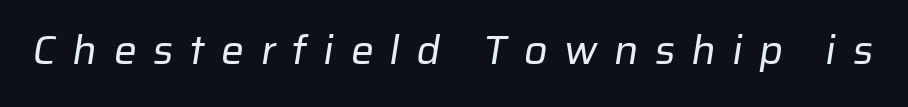
The image shows 41 px regular-weight sans-serif type; set unusually wide letter spacing (+0.4 em), not underlined; low stroke contrast and a medium x-height.
